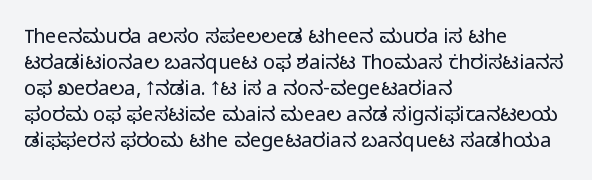
Where is the straight margin? On the left. This sample keeps an unexceptional amount of space between lines. The typesetting does not lean heavy: it is not bold. The gaps between neighbouring characters are ordinary and unremarkable. A clean baseline with only descenders dipping below it.
